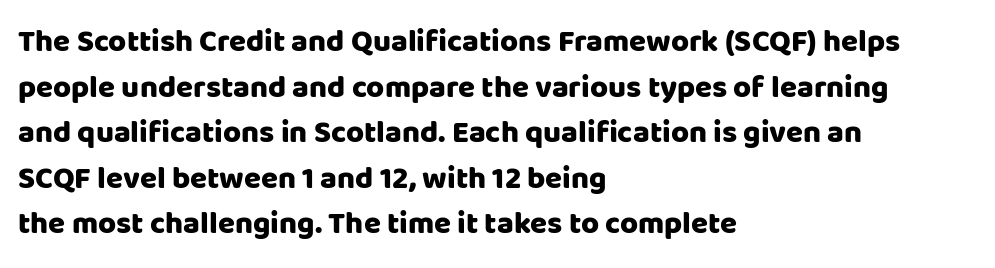
Q: Is the text bold? A: Yes.
Q: Is the text italic (slanted)? A: No, it is upright.
Q: Is the typeface a serif or a sans-serif typeface? A: Sans-serif.
Q: Is the text underlined? A: No.
Q: How is the paragraph aligned? A: Left-aligned.
Q: Is the spacing between letters normal or unusually wide? A: Normal.
Q: Is the spacing between lines tight, normal or loose? A: Normal.
Q: Width (condensed, normal, or wide)? A: Normal.
Q: Stroke contrast? A: Low.
Q: x-height? A: Large.
Q: Monospaced? A: No.
